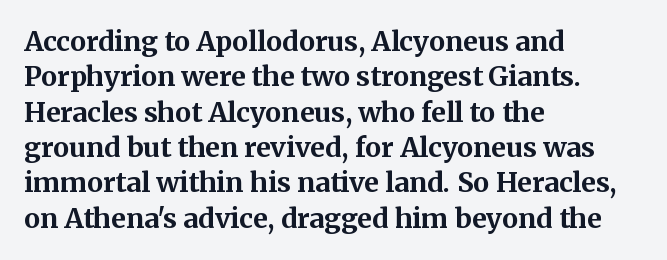
The image shows 27 px bold type, upright; set left-aligned, normal line spacing (1.31x), normal letter spacing, not underlined.
